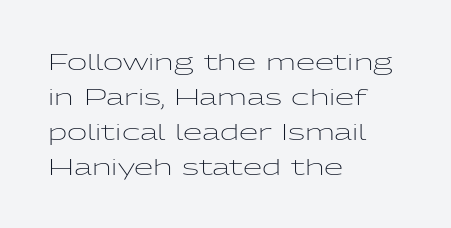
The image shows 22 px text type, upright; set left-aligned, normal line spacing (1.59x), normal letter spacing, not underlined.
